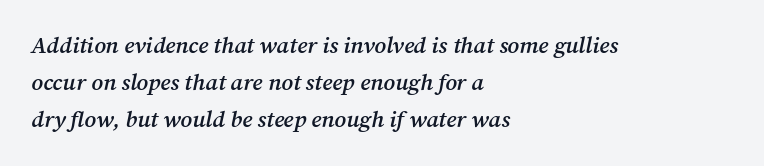
Q: Is the text bold? A: Semi-bold.
Q: Is the text italic (slanted)? A: Yes, it leans right by about 12 degrees.
Q: Is the text underlined? A: No.
Q: How is the paragraph aligned? A: Left-aligned.
Q: Is the spacing between letters normal or unusually wide? A: Normal.
Q: Is the spacing between lines tight, normal or loose? A: Normal.
